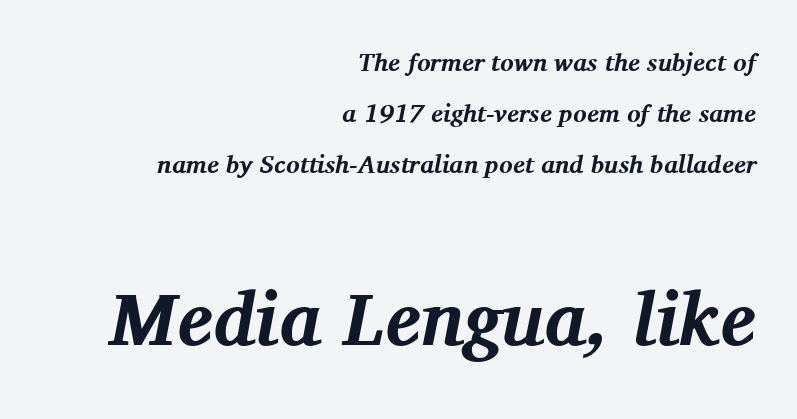
{"serif": "yes", "italic": "yes", "lean": "right", "slant_degrees": 11, "bold": "yes", "weight": "bold", "width": "normal", "stroke_contrast": "medium", "x_height": "medium", "monospaced": "no", "underline": "no", "align": "right", "line_spacing": "loose", "line_spacing_ratio": 2.05, "letter_spacing": "normal", "letter_spacing_em": 0.0, "larger_block": "second", "size_ratio": 3.0, "glyph_px": 75}
